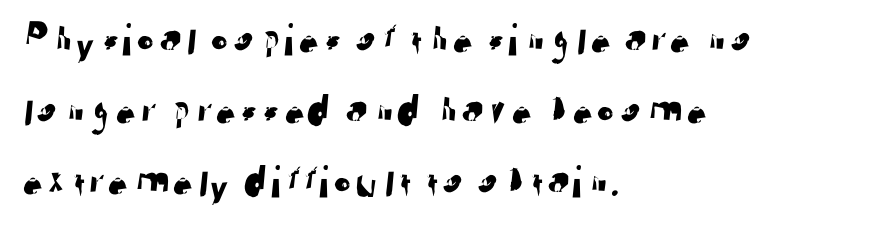
{"serif": "no", "width": "normal", "stroke_contrast": "low", "x_height": "medium", "monospaced": "no", "underline": "no", "align": "left", "line_spacing": "normal", "line_spacing_ratio": 1.54, "letter_spacing": "normal", "letter_spacing_em": 0.0, "glyph_px": 46}
